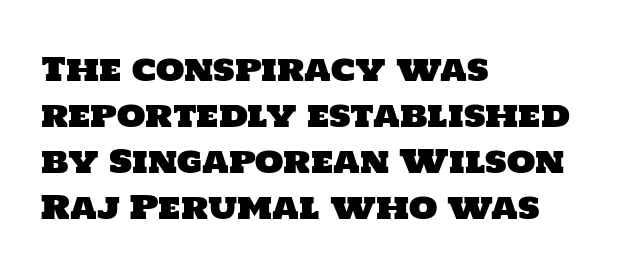
The image shows 33 px sans-serif type; set left-aligned, normal line spacing (1.39x), normal letter spacing, not underlined; low stroke contrast and a large x-height.
